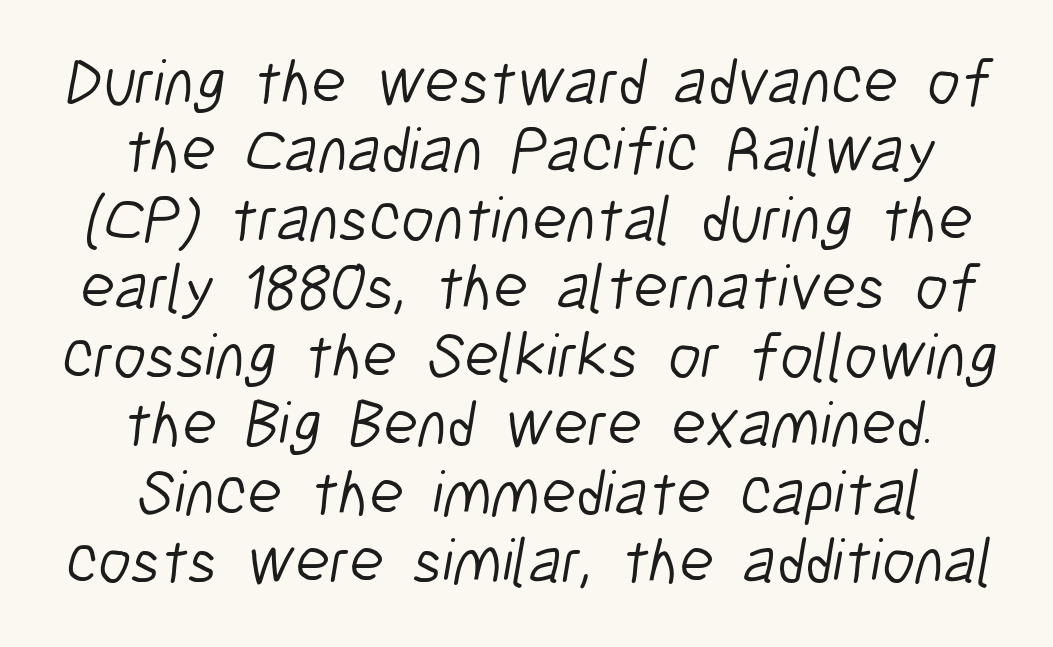
The image shows 64 px light, condensed sans-serif type; set tight line spacing (1.07x), normal letter spacing, not underlined; low stroke contrast and a medium x-height.
